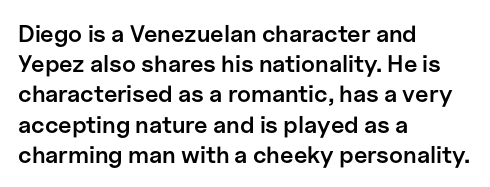
The image shows 24 px text type, upright; set left-aligned, normal line spacing (1.26x), normal letter spacing, not underlined.
